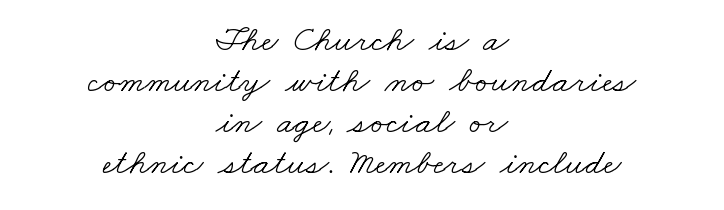
Q: Is the text bold? A: No.
Q: Is the typeface a serif or a sans-serif typeface? A: Serif.
Q: Is the text underlined? A: No.
Q: How is the paragraph aligned? A: Centered.
Q: Is the spacing between letters normal or unusually wide? A: Normal.
Q: Is the spacing between lines tight, normal or loose? A: Tight.
Q: Width (condensed, normal, or wide)? A: Wide.
Q: Stroke contrast? A: Low.
Q: x-height? A: Small.
Q: Monospaced? A: No.
